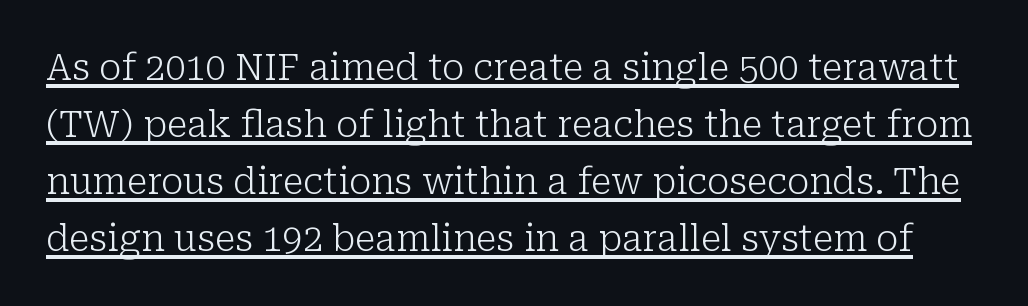
{"serif": "yes", "italic": "no", "bold": "no", "weight": "light", "width": "normal", "stroke_contrast": "low", "x_height": "medium", "monospaced": "no", "underline": "yes", "line_spacing": "normal", "line_spacing_ratio": 1.58, "letter_spacing": "normal", "letter_spacing_em": 0.0, "glyph_px": 36}
